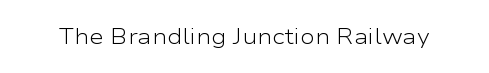
The space directly below the letters is spotless. Quick note: not italic, upright. The line texture is even and compact thanks to regular tracking. These glyphs show unthickened strokes, regular width or finer.
